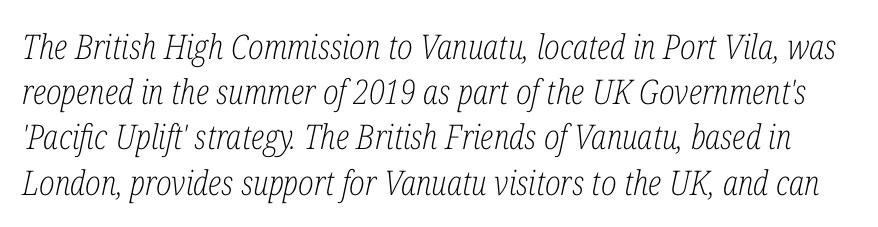
Character widths vary here, with narrow letters taking less room than wide ones. Stroke terminals: seriffed. The words here are not underlined. Short note: letters normally spaced.
